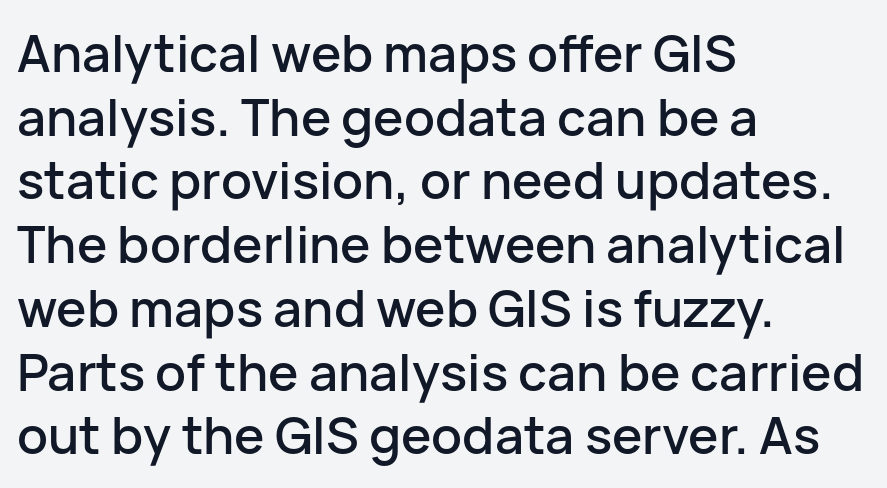
The image shows 51 px sans-serif type, upright; set left-aligned, normal line spacing (1.25x), normal letter spacing, not underlined; low stroke contrast and a medium x-height.
